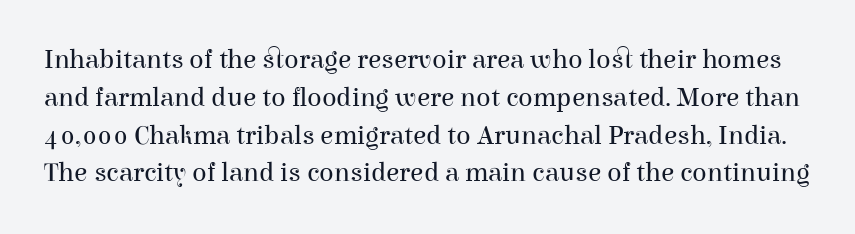
{"italic": "no", "bold": "no", "underline": "no", "line_spacing": "normal", "line_spacing_ratio": 1.4, "letter_spacing": "normal", "letter_spacing_em": 0.0, "glyph_px": 27}
